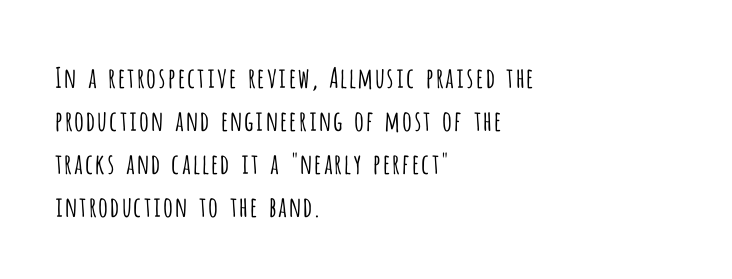
{"serif": "no", "italic": "no", "bold": "no", "weight": "light", "width": "condensed", "stroke_contrast": "low", "x_height": "large", "monospaced": "no", "underline": "no", "align": "left", "line_spacing": "normal", "line_spacing_ratio": 1.53, "letter_spacing": "normal", "letter_spacing_em": 0.0, "glyph_px": 28}
